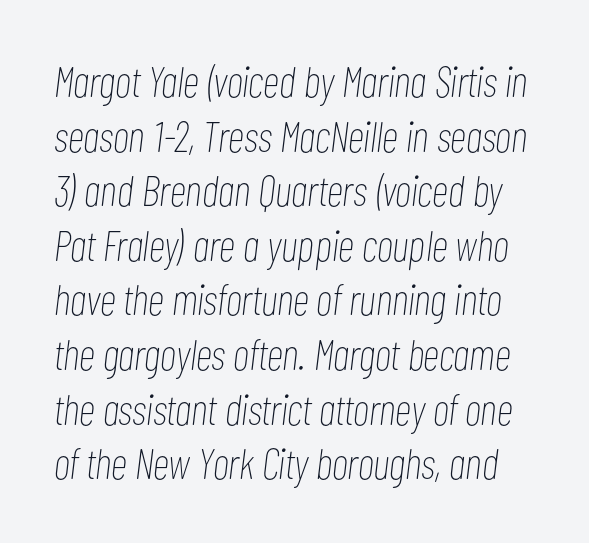
Summary of weight: not heavy and not bold. Words appear dense and cohesive because spacing is normal. The rendering uses natural spacing where letterforms have individual widths. Quick note: interline space is typical. Decoration check: the copy has no underline.
